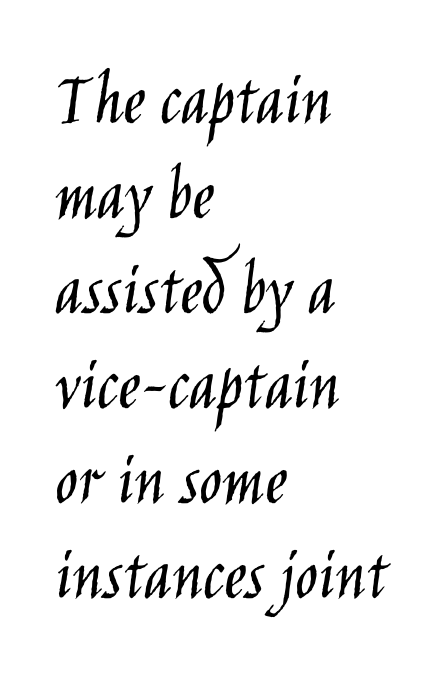
Leading: standard. Horizontal alignment here is leftward, the default for most running prose. Honestly, there is no underline to notice here at all. These lines are rendered in a variable-pitch font. Typographically, this falls in the sans-serif category.
